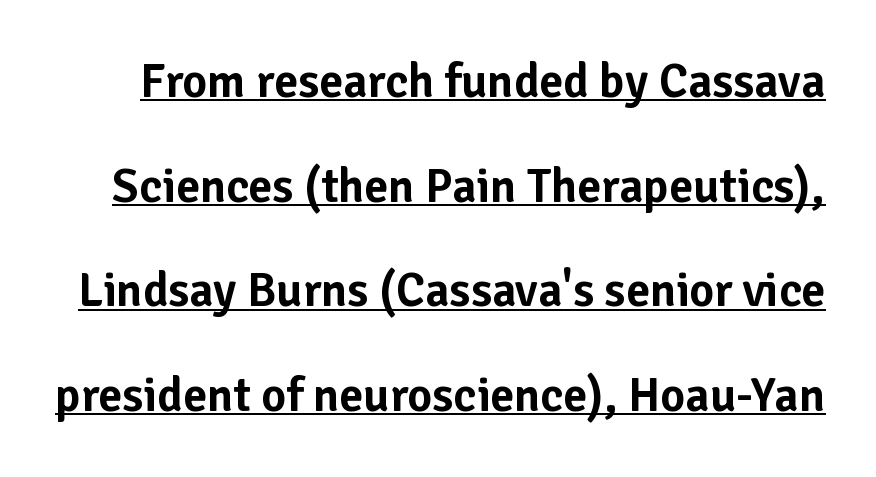
No extra tracking has been applied to these lines. The specimen reads as upright at a glance. Beneath each row of characters lies a ruled line. The face used here is proportionally spaced, like ordinary book or web type.
